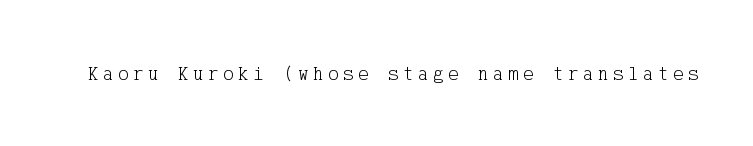
Unmarked baselines from the first word to the last. The letters look calm and open, with moderate or lighter stems. The letterforms stand isolated, each surrounded by extra space. A typesetter would mark this as roman, not italic.
